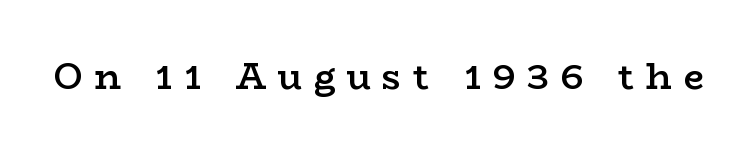
The image shows 36 px semibold, wide serif type, upright; set unusually wide letter spacing (+0.33 em), not underlined; low stroke contrast and a medium x-height.
